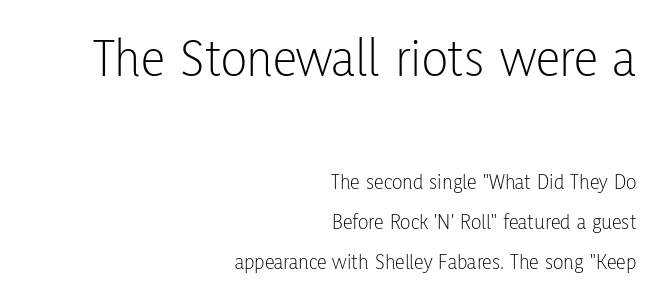
{"serif": "no", "italic": "no", "bold": "no", "weight": "light", "width": "condensed", "stroke_contrast": "low", "x_height": "medium", "monospaced": "no", "underline": "no", "align": "right", "line_spacing_ratio": 1.83, "letter_spacing": "normal", "letter_spacing_em": 0.0, "larger_block": "first", "size_ratio": 2.5, "glyph_px": 55}
